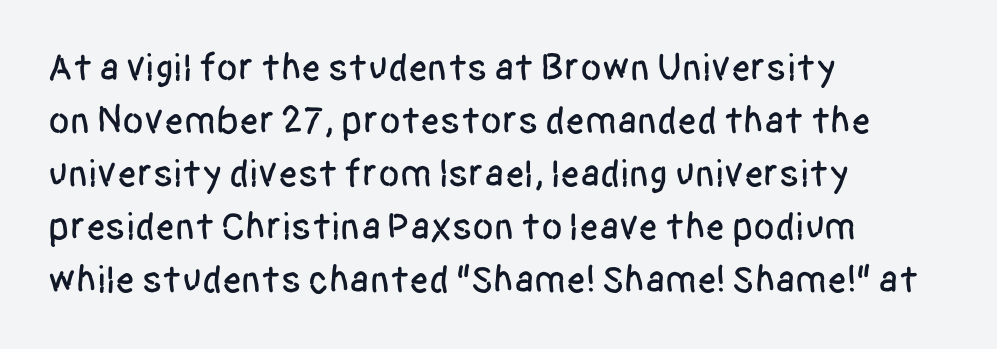
Q: Is the text italic (slanted)? A: No, it is upright.
Q: Is the typeface a serif or a sans-serif typeface? A: Sans-serif.
Q: Is the text underlined? A: No.
Q: How is the paragraph aligned? A: Left-aligned.
Q: Is the spacing between letters normal or unusually wide? A: Normal.
Q: Is the spacing between lines tight, normal or loose? A: Normal.
Q: Width (condensed, normal, or wide)? A: Condensed.
Q: Stroke contrast? A: Low.
Q: x-height? A: Large.
Q: Monospaced? A: No.
